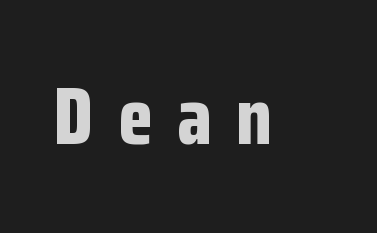
The image shows 80 px bold, condensed sans-serif type, upright; set unusually wide letter spacing (+0.31 em), not underlined; low stroke contrast and a medium x-height.
